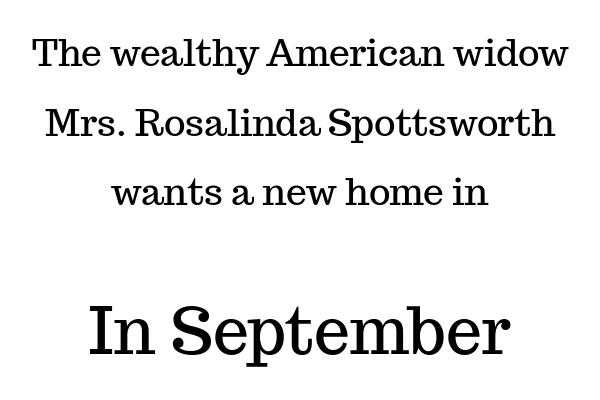
The image shows 64 px serif type, upright; set centered, line spacing 1.88x, normal letter spacing, not underlined; the second (bottom) block is 1.73x larger; medium stroke contrast and a medium x-height.
